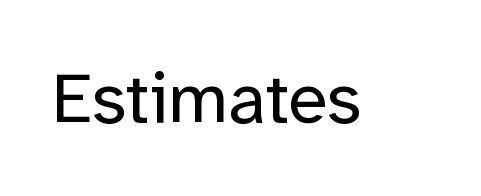
The image shows 72 px regular-weight sans-serif type, upright; set normal letter spacing, not underlined; low stroke contrast and a medium x-height.
